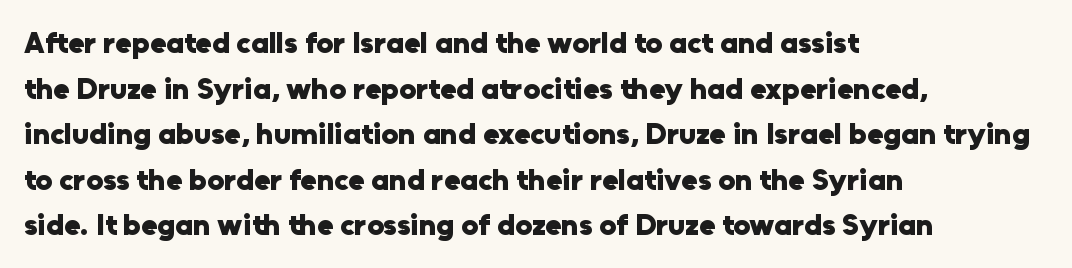
Typeset ragged right — the left edge is the straight one. Spacing between characters is what you'd get straight out of the box. Reading down the column, the eye jumps a familiar distance to each next line. Ascenders rise straight up at ninety degrees.
